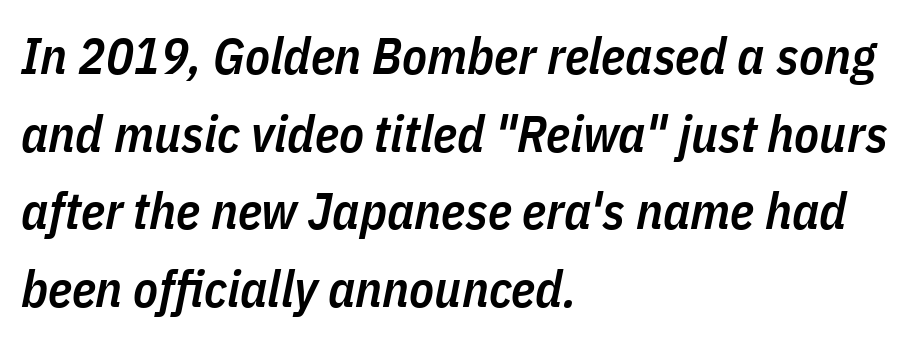
Proportional: the letters do not fall into vertical columns. Posture: slanted. The line texture is even and compact thanks to regular tracking. Successive baselines arrive at the customary interval.
